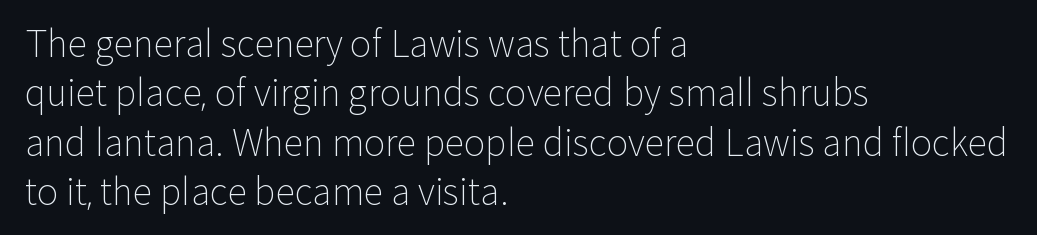
{"serif": "no", "italic": "no", "bold": "no", "weight": "light", "width": "normal", "stroke_contrast": "low", "x_height": "medium", "monospaced": "no", "underline": "no", "align": "left", "line_spacing": "normal", "line_spacing_ratio": 1.37, "letter_spacing": "normal", "letter_spacing_em": 0.0, "glyph_px": 36}
